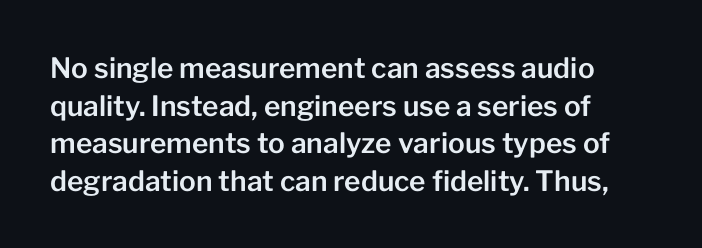
The image shows 28 px sans-serif type, upright; set left-aligned, normal line spacing (1.34x), normal letter spacing, not underlined; low stroke contrast and a medium x-height.
